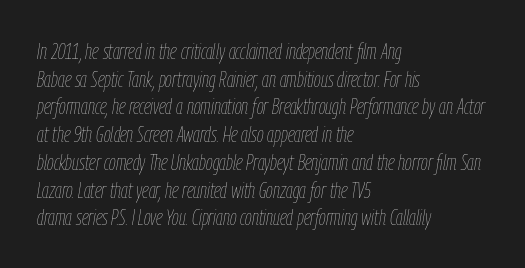
This sample keeps an unexceptional amount of space between lines. The lines are quadded left. Weight class: somewhere from thin through regular. The letterforms sit shoulder to shoulder at normal distance. A bare baseline throughout the passage. Looking at the ascenders, they clearly lean.
